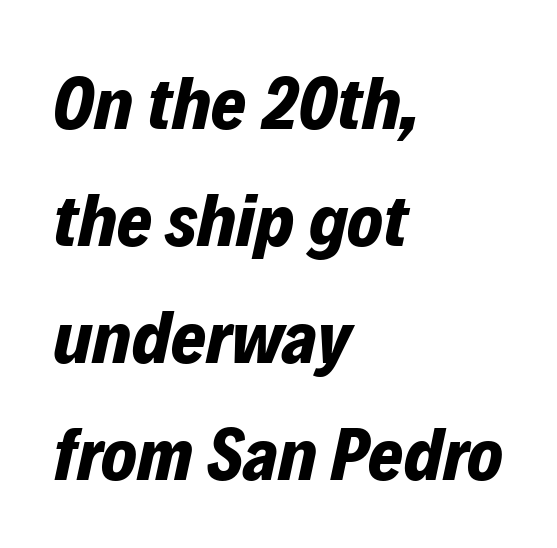
The image shows 75 px bold type, italic (leaning right); set left-aligned, normal line spacing (1.56x), normal letter spacing, not underlined; low stroke contrast and a medium x-height.
